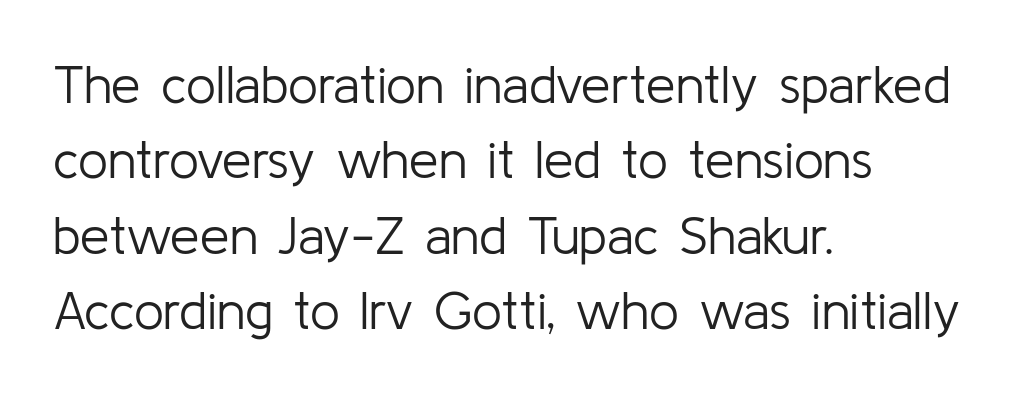
These lines are rendered in a variable-pitch font. Horizontally, the lines are justified to the leading edge only. The typeface chosen for these lines omits serifs. Lines of text with bare space underneath. Think standard paragraph weight, or any step lighter than that.
